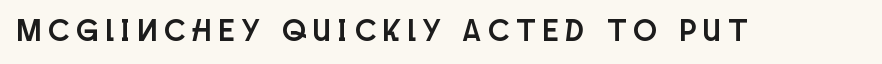
Q: Is the text italic (slanted)? A: No, it is upright.
Q: Is the typeface a serif or a sans-serif typeface? A: Sans-serif.
Q: Is the text underlined? A: No.
Q: Is the spacing between letters normal or unusually wide? A: Unusually wide.
Q: Width (condensed, normal, or wide)? A: Condensed.
Q: Stroke contrast? A: Low.
Q: x-height? A: Large.
Q: Monospaced? A: No.
